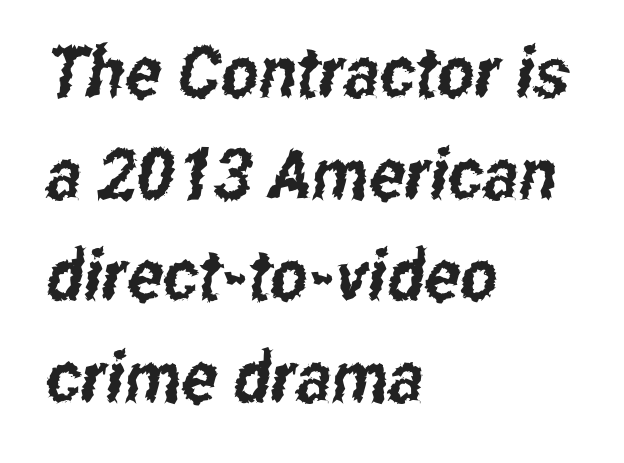
Serif or sans? Sans — the stroke terminals are bare. The compositor pushed each line to the left boundary. The passage shown has conventional tracking throughout. Any mark beneath the type? The region is blank. These lines are rendered in a variable-pitch font. The rendering uses a moderate line-height, typical for paragraphs.
